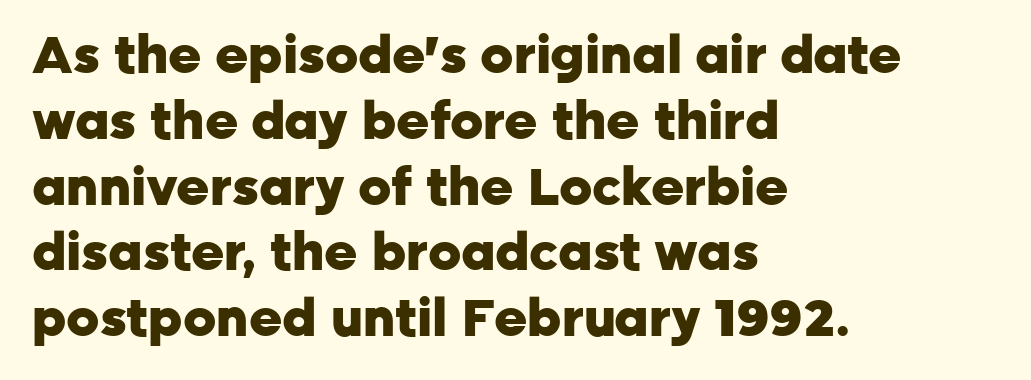
The image shows 51 px heavy sans-serif type, upright; set left-aligned, normal line spacing (1.29x), normal letter spacing, not underlined; low stroke contrast and a medium x-height.
